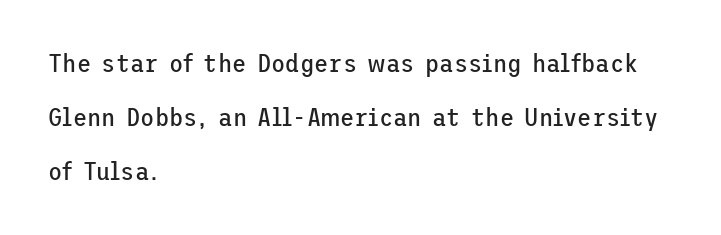
{"italic": "no", "bold": "no", "underline": "no", "align": "left", "line_spacing": "loose", "line_spacing_ratio": 2.08, "letter_spacing": "normal", "letter_spacing_em": 0.0, "glyph_px": 26}
